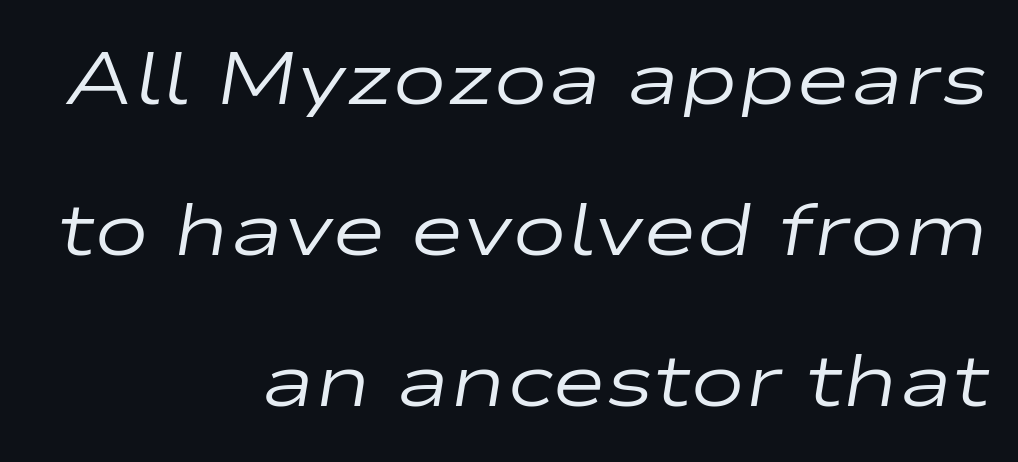
{"italic": "yes", "lean": "right", "slant_degrees": 9, "bold": "no", "weight": "regular", "width": "wide", "stroke_contrast": "low", "x_height": "medium", "monospaced": "no", "underline": "no", "align": "right", "line_spacing": "loose", "line_spacing_ratio": 2.04, "letter_spacing": "normal", "letter_spacing_em": 0.0, "glyph_px": 74}
